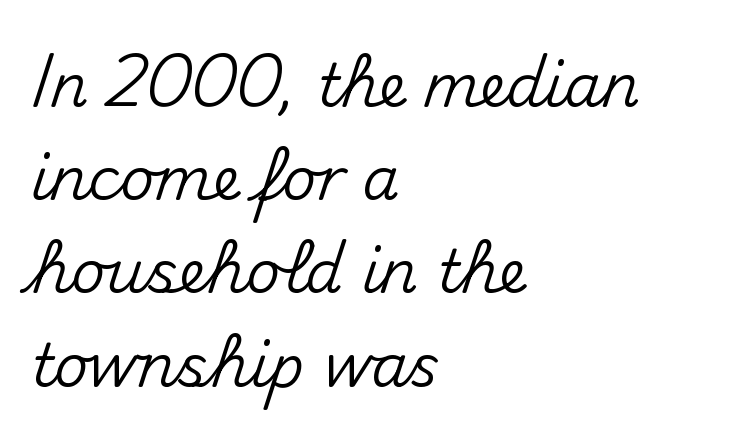
Q: Is the text italic (slanted)? A: Yes.
Q: Is the typeface a serif or a sans-serif typeface? A: Sans-serif.
Q: Is the text underlined? A: No.
Q: How is the paragraph aligned? A: Left-aligned.
Q: Is the spacing between letters normal or unusually wide? A: Normal.
Q: Is the spacing between lines tight, normal or loose? A: Normal.
Q: Width (condensed, normal, or wide)? A: Normal.
Q: Stroke contrast? A: Medium.
Q: x-height? A: Small.
Q: Monospaced? A: No.
